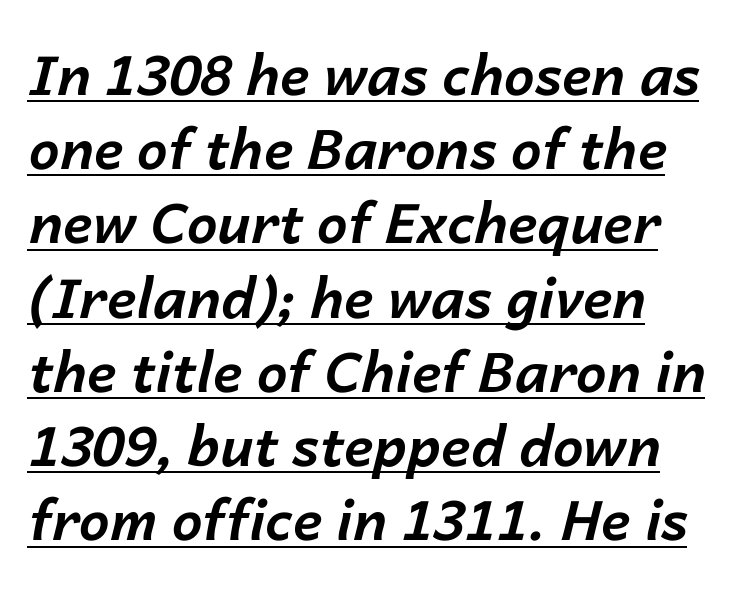
The passage shown leans; its letterforms are oblique. Character widths vary here, with narrow letters taking less room than wide ones. The passage shown is emphatically bold. Here the glyphs are tracked normally, forming tight word shapes. Each new line begins a customary step beneath the previous one. Compared with undecorated copy, this sample adds a rule below the words.
